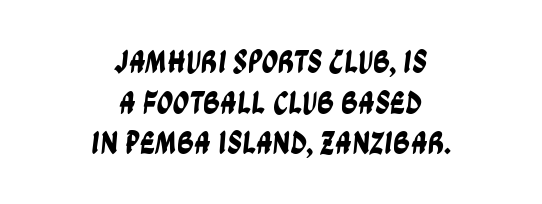
The image shows 33 px condensed sans-serif type; set centered, line spacing 1.23x, normal letter spacing, not underlined; low stroke contrast and a large x-height.
